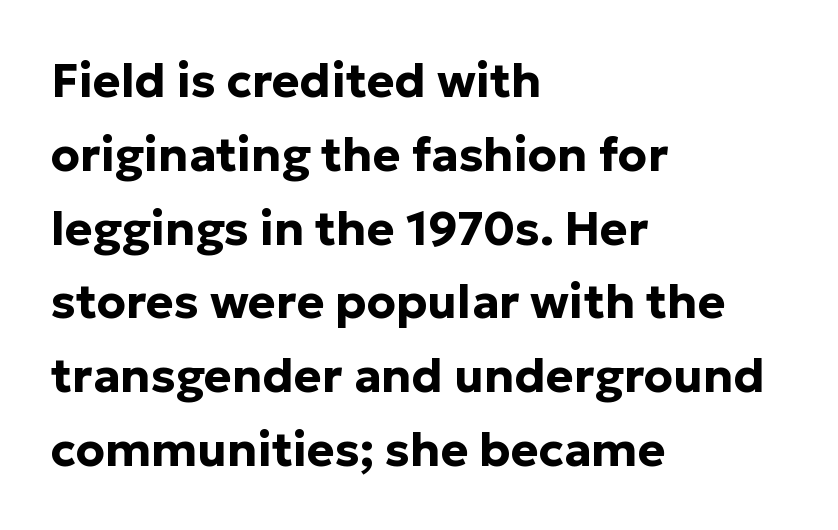
Q: Is the text bold? A: Yes.
Q: Is the text italic (slanted)? A: No, it is upright.
Q: Is the typeface a serif or a sans-serif typeface? A: Sans-serif.
Q: Is the text underlined? A: No.
Q: How is the paragraph aligned? A: Left-aligned.
Q: Is the spacing between letters normal or unusually wide? A: Normal.
Q: Is the spacing between lines tight, normal or loose? A: Normal.
Q: Width (condensed, normal, or wide)? A: Normal.
Q: Stroke contrast? A: Low.
Q: x-height? A: Medium.
Q: Monospaced? A: No.
